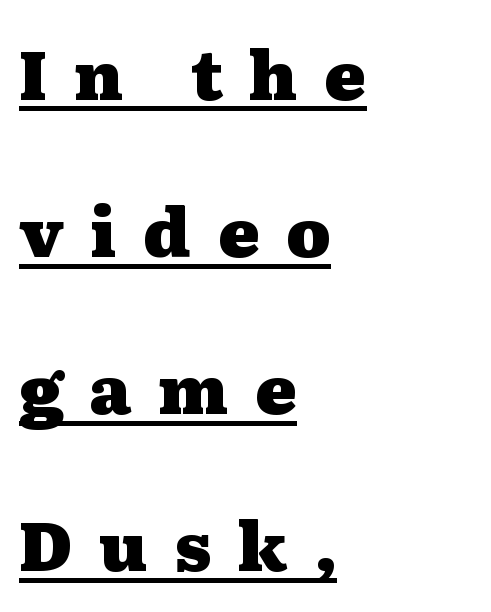
{"serif": "yes", "italic": "no", "bold": "yes", "weight": "heavy", "width": "wide", "stroke_contrast": "medium", "x_height": "medium", "monospaced": "no", "underline": "yes", "align": "left", "line_spacing": "loose", "line_spacing_ratio": 2.31, "letter_spacing": "wide", "letter_spacing_em": 0.39, "glyph_px": 68}
